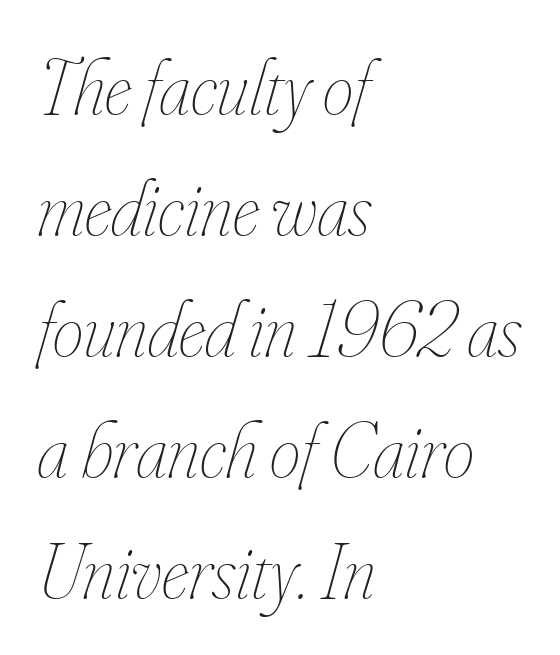
{"italic": "yes", "lean": "right", "slant_degrees": 16, "bold": "no", "weight": "thin", "width": "condensed", "stroke_contrast": "low", "x_height": "small", "monospaced": "no", "underline": "no", "align": "left", "line_spacing": "normal", "line_spacing_ratio": 1.55, "letter_spacing": "normal", "letter_spacing_em": 0.0, "glyph_px": 78}
